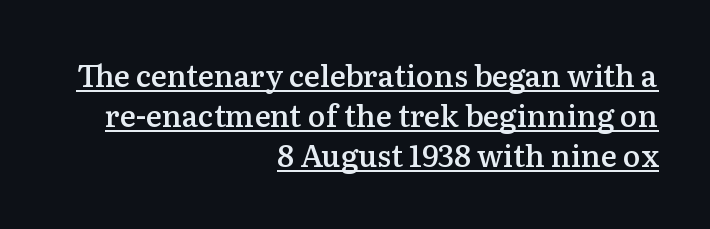
Q: Is the text bold? A: Semi-bold.
Q: Is the text italic (slanted)? A: No, it is upright.
Q: Is the typeface a serif or a sans-serif typeface? A: Serif.
Q: Is the text underlined? A: Yes.
Q: How is the paragraph aligned? A: Right-aligned.
Q: Is the spacing between letters normal or unusually wide? A: Normal.
Q: Is the spacing between lines tight, normal or loose? A: Normal.
Q: Width (condensed, normal, or wide)? A: Normal.
Q: Stroke contrast? A: Medium.
Q: x-height? A: Medium.
Q: Monospaced? A: No.
